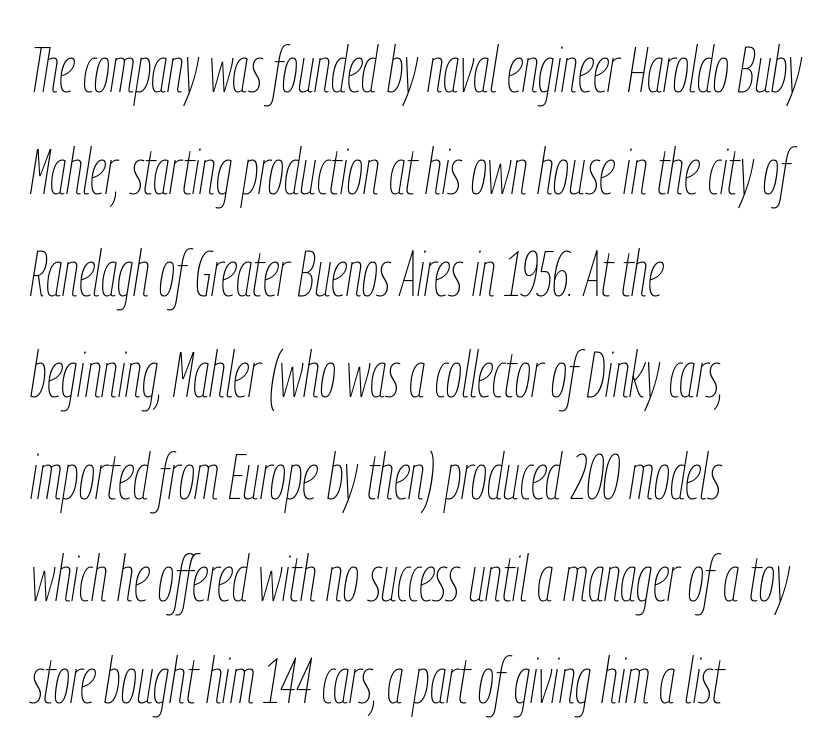
Q: Is the text bold? A: No.
Q: Is the text italic (slanted)? A: Yes, it leans right by about 9 degrees.
Q: Is the text underlined? A: No.
Q: How is the paragraph aligned? A: Left-aligned.
Q: Is the spacing between letters normal or unusually wide? A: Normal.
Q: Is the spacing between lines tight, normal or loose? A: Normal.
Q: Width (condensed, normal, or wide)? A: Condensed.
Q: Stroke contrast? A: Low.
Q: x-height? A: Medium.
Q: Monospaced? A: No.
